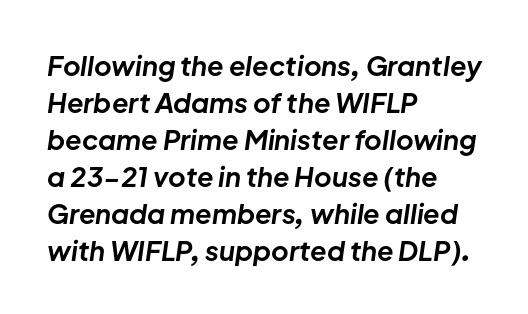
Q: Is the text bold? A: Yes.
Q: Is the text italic (slanted)? A: Yes, it leans right by about 8 degrees.
Q: Is the text underlined? A: No.
Q: How is the paragraph aligned? A: Left-aligned.
Q: Is the spacing between letters normal or unusually wide? A: Normal.
Q: Is the spacing between lines tight, normal or loose? A: Normal.
